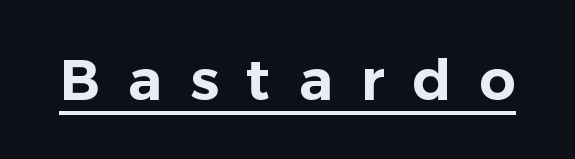
Q: Is the text italic (slanted)? A: No, it is upright.
Q: Is the typeface a serif or a sans-serif typeface? A: Sans-serif.
Q: Is the text underlined? A: Yes.
Q: Is the spacing between letters normal or unusually wide? A: Unusually wide.
Q: Width (condensed, normal, or wide)? A: Normal.
Q: Stroke contrast? A: Low.
Q: x-height? A: Medium.
Q: Monospaced? A: No.
